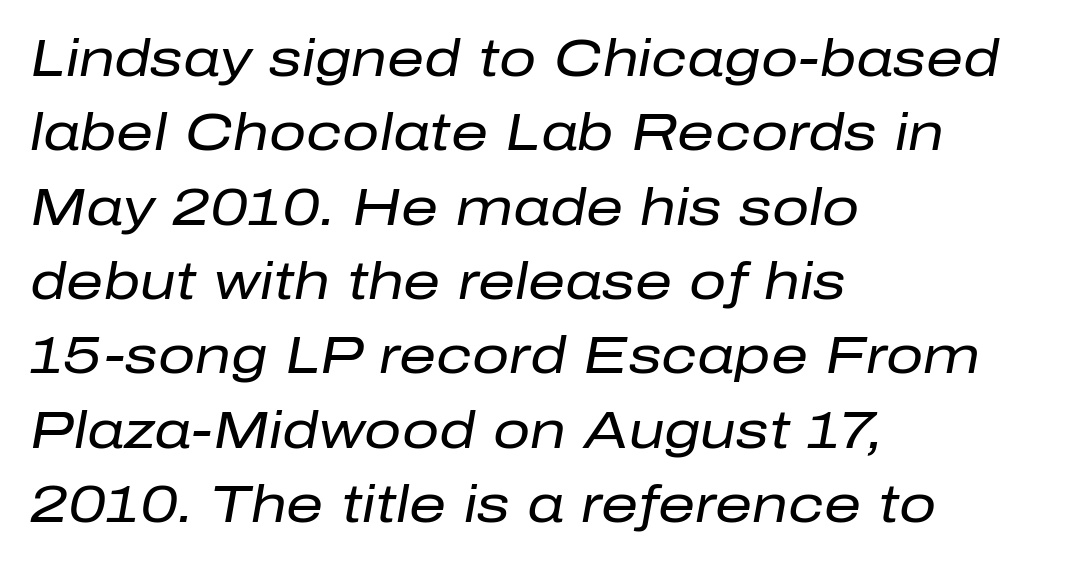
{"italic": "yes", "lean": "right", "slant_degrees": 10, "bold": "no", "weight": "regular", "width": "normal", "stroke_contrast": "low", "x_height": "medium", "monospaced": "no", "underline": "no", "align": "left", "line_spacing": "normal", "line_spacing_ratio": 1.43, "letter_spacing": "normal", "letter_spacing_em": 0.0, "glyph_px": 52}
